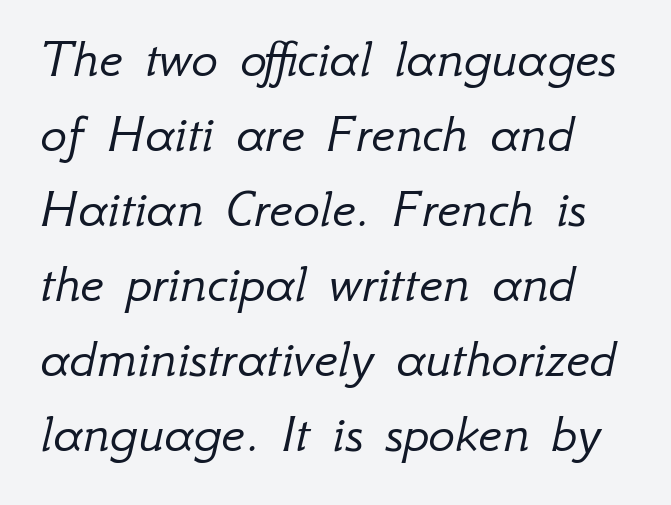
The image shows 56 px light type, italic (leaning right); set normal line spacing (1.34x), normal letter spacing, not underlined; low stroke contrast and a small x-height.
